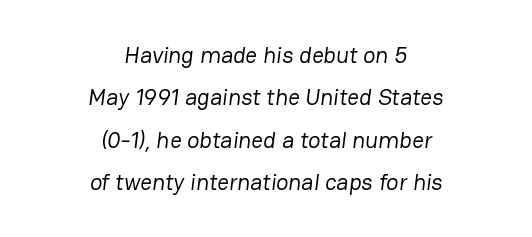
Q: Is the text bold? A: No.
Q: Is the text underlined? A: No.
Q: How is the paragraph aligned? A: Centered.
Q: Is the spacing between letters normal or unusually wide? A: Normal.
